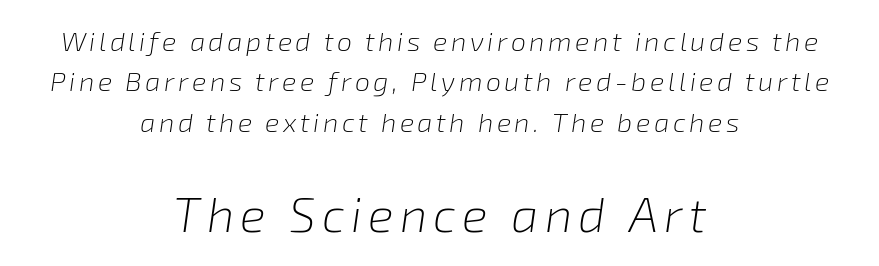
Q: Is the text bold? A: No.
Q: Is the text italic (slanted)? A: Yes, it leans right by about 8 degrees.
Q: Is the text underlined? A: No.
Q: How is the paragraph aligned? A: Centered.
Q: Is the spacing between lines tight, normal or loose? A: Normal.
Q: Which block of text is set in a larger size, the first (top) or the second (bottom)? A: The second (bottom) one.
Q: Width (condensed, normal, or wide)? A: Normal.
Q: Stroke contrast? A: Low.
Q: x-height? A: Medium.
Q: Monospaced? A: No.
